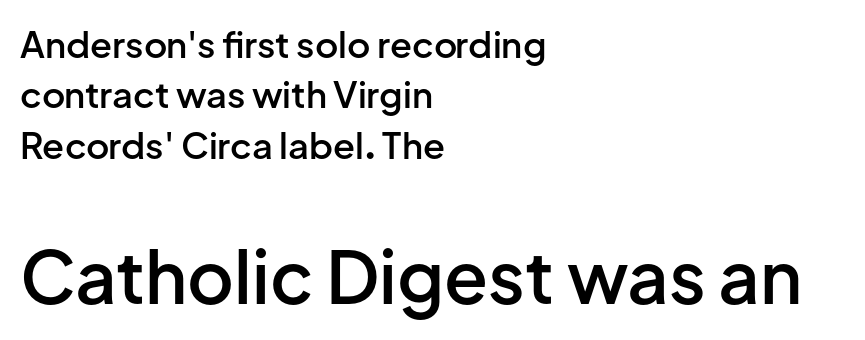
Q: Is the text bold? A: Semi-bold.
Q: Is the text italic (slanted)? A: No, it is upright.
Q: Is the typeface a serif or a sans-serif typeface? A: Sans-serif.
Q: Is the text underlined? A: No.
Q: How is the paragraph aligned? A: Left-aligned.
Q: Is the spacing between letters normal or unusually wide? A: Normal.
Q: Is the spacing between lines tight, normal or loose? A: Normal.
Q: Which block of text is set in a larger size, the first (top) or the second (bottom)? A: The second (bottom) one.
Q: Width (condensed, normal, or wide)? A: Normal.
Q: Stroke contrast? A: Low.
Q: x-height? A: Medium.
Q: Monospaced? A: No.
